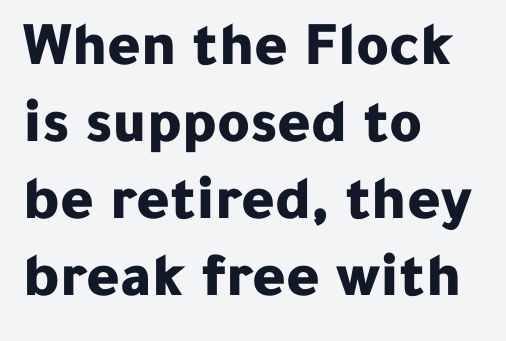
This is sans-serif lettering, the kind often seen on screens and signage. Left-aligned paragraph, ragged on the right. Posture: straight, roman, zero tilt. The letters advance in unequal steps, a hallmark of proportional type. Compared with typical body copy, the letter spacing here is the same. Anything drawn beneath the words? Only blank space.
